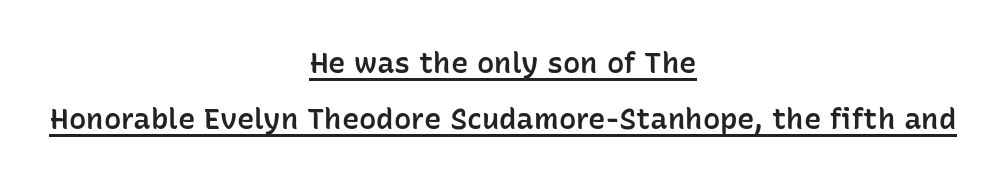
Q: Is the text bold? A: Semi-bold.
Q: Is the text italic (slanted)? A: No, it is upright.
Q: Is the typeface a serif or a sans-serif typeface? A: Sans-serif.
Q: Is the text underlined? A: Yes.
Q: How is the paragraph aligned? A: Centered.
Q: Is the spacing between letters normal or unusually wide? A: Normal.
Q: Is the spacing between lines tight, normal or loose? A: Loose.
Q: Width (condensed, normal, or wide)? A: Normal.
Q: Stroke contrast? A: Low.
Q: x-height? A: Medium.
Q: Monospaced? A: No.
